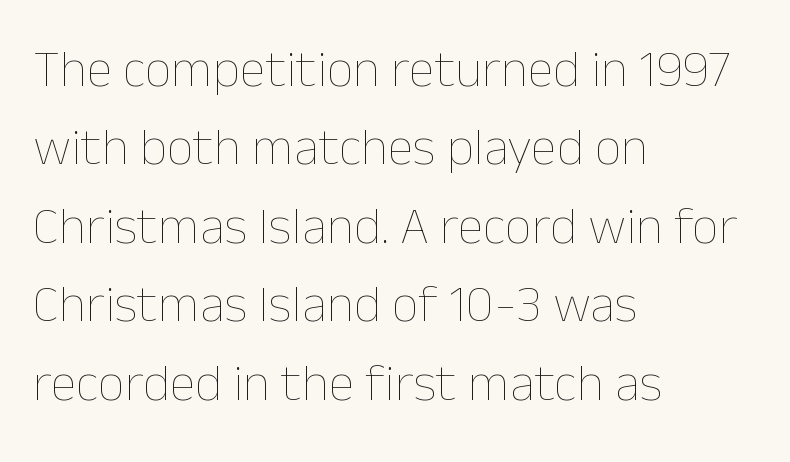
Q: Is the text bold? A: No.
Q: Is the text italic (slanted)? A: No, it is upright.
Q: Is the text underlined? A: No.
Q: How is the paragraph aligned? A: Left-aligned.
Q: Is the spacing between letters normal or unusually wide? A: Normal.
Q: Is the spacing between lines tight, normal or loose? A: Normal.
Q: Width (condensed, normal, or wide)? A: Normal.
Q: Stroke contrast? A: Low.
Q: x-height? A: Medium.
Q: Monospaced? A: No.
